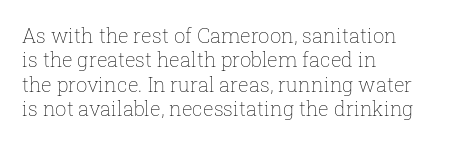
{"italic": "no", "bold": "no", "underline": "no", "align": "left", "line_spacing_ratio": 1.22, "letter_spacing": "normal", "letter_spacing_em": 0.0, "glyph_px": 20}
